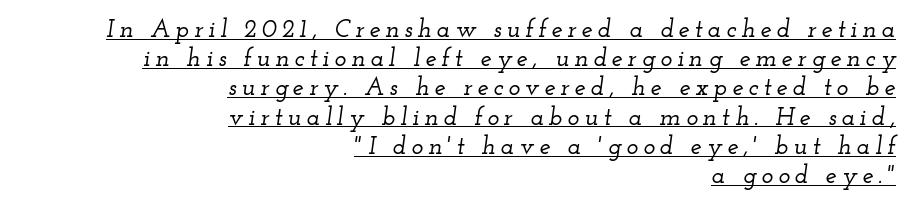
{"italic": "yes", "lean": "right", "slant_degrees": 12, "underline": "yes", "align": "right", "line_spacing_ratio": 1.17, "letter_spacing": "wide", "letter_spacing_em": 0.2, "glyph_px": 25}
